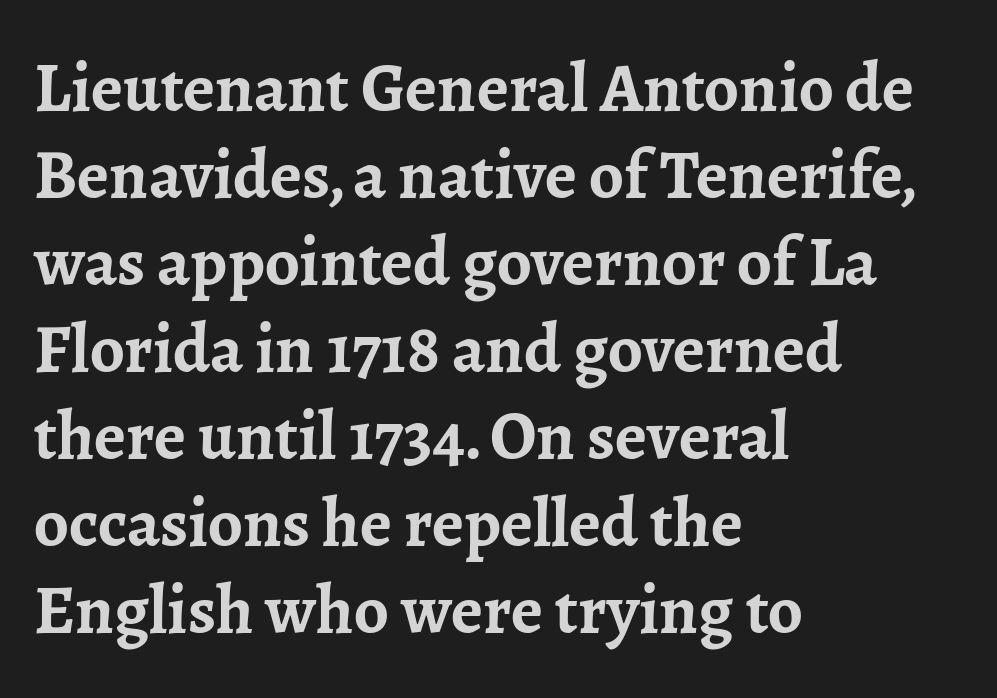
{"serif": "yes", "italic": "no", "bold": "yes", "weight": "semibold", "width": "normal", "stroke_contrast": "low", "x_height": "medium", "monospaced": "no", "underline": "no", "align": "left", "line_spacing": "normal", "line_spacing_ratio": 1.26, "letter_spacing": "normal", "letter_spacing_em": 0.0, "glyph_px": 69}
